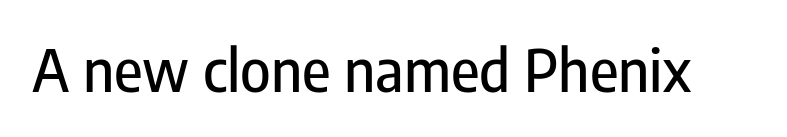
The specimen reads as upright at a glance. Words appear dense and cohesive because spacing is normal. A bare baseline throughout the passage. Proportional: the letters do not fall into vertical columns. A typesetter would label this face a sans.
